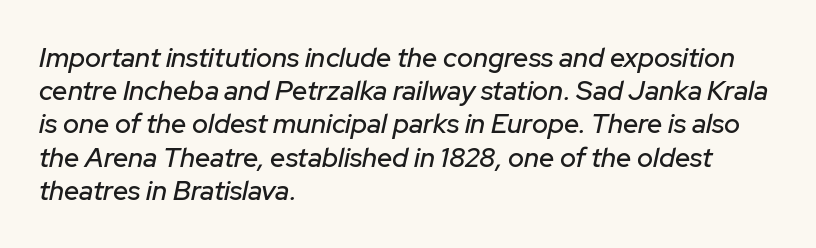
Quick note: italic. Each row of text sits above clean, open space. Standard letterfit; no display-style spreading of the glyphs. The text block is weighted toward the left margin, trailing off unevenly rightward.
